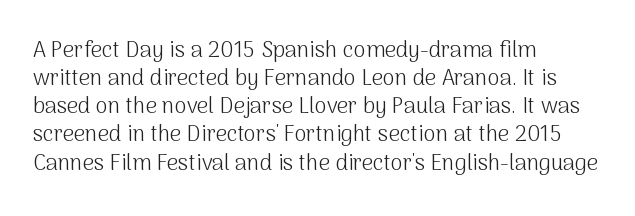
Normally led — the rows are evenly, conventionally spaced. Underlining? Definitely not there. The axis of the letterforms is exactly vertical. The passage is arranged the way most books set body copy — flush left. Default kerning and tracking; the words read as compact shapes.
